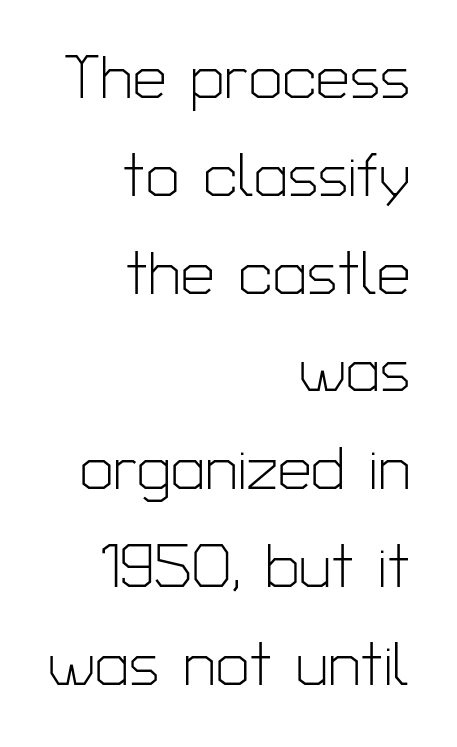
Q: Is the text bold? A: No.
Q: Is the text italic (slanted)? A: No, it is upright.
Q: Is the typeface a serif or a sans-serif typeface? A: Sans-serif.
Q: Is the text underlined? A: No.
Q: How is the paragraph aligned? A: Right-aligned.
Q: Is the spacing between letters normal or unusually wide? A: Normal.
Q: Is the spacing between lines tight, normal or loose? A: Normal.
Q: Width (condensed, normal, or wide)? A: Normal.
Q: Stroke contrast? A: Low.
Q: x-height? A: Medium.
Q: Monospaced? A: No.
